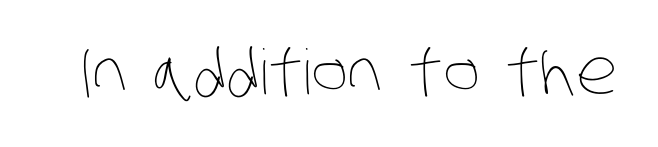
The image shows 62 px thin, condensed type; set normal letter spacing, not underlined; low stroke contrast and a large x-height.
